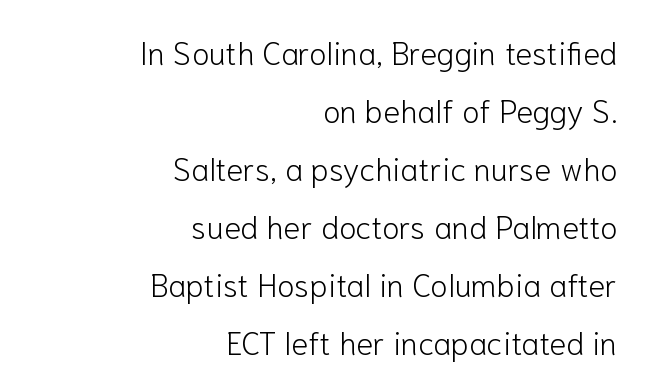
{"serif": "no", "italic": "no", "bold": "no", "weight": "light", "width": "normal", "stroke_contrast": "low", "x_height": "medium", "monospaced": "no", "underline": "no", "align": "right", "line_spacing_ratio": 1.81, "letter_spacing": "normal", "letter_spacing_em": 0.0, "glyph_px": 32}
